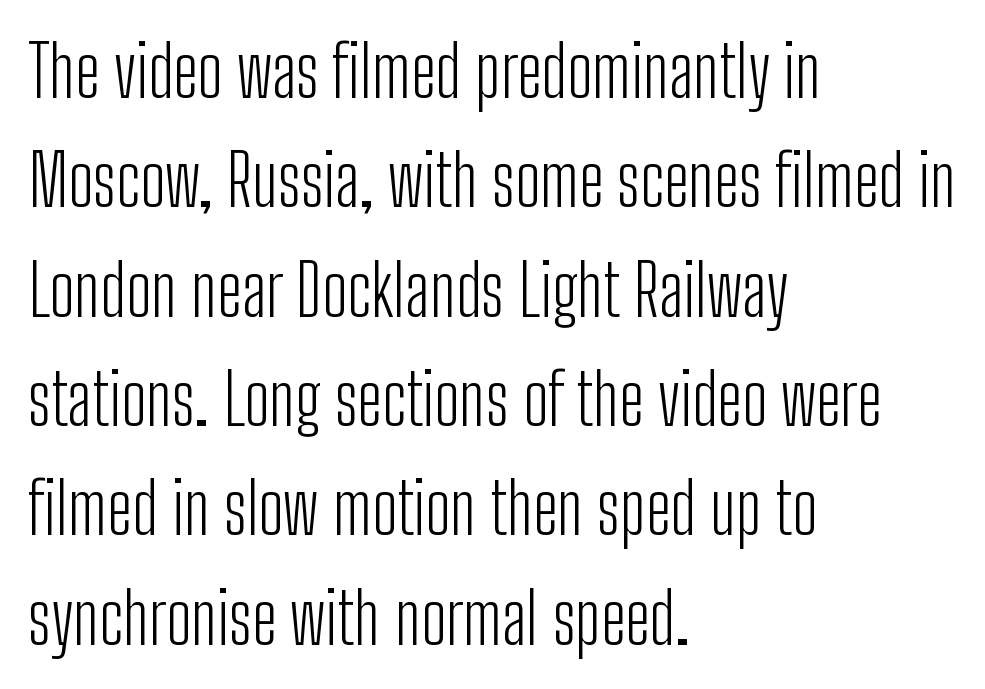
{"serif": "no", "italic": "no", "bold": "no", "weight": "light", "width": "condensed", "stroke_contrast": "low", "x_height": "medium", "monospaced": "no", "underline": "no", "align": "left", "line_spacing": "normal", "line_spacing_ratio": 1.54, "letter_spacing": "normal", "letter_spacing_em": 0.0, "glyph_px": 71}
